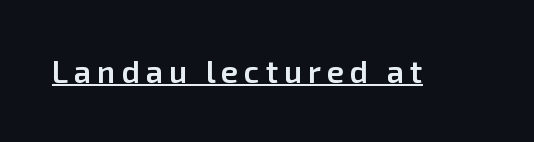
Is this a fixed-width face? No — the glyphs have proportional, varying widths. The typeface chosen for these lines omits serifs. Rendered with straight, roman letterforms. The passage shown is underscored from start to finish. Moderately thickened strokes mark this as semibold type.
